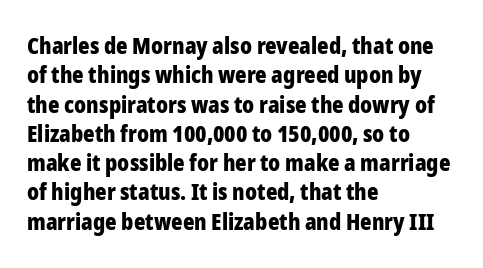
The image shows 22 px bold type, upright; set left-aligned, normal line spacing (1.33x), normal letter spacing, not underlined.
